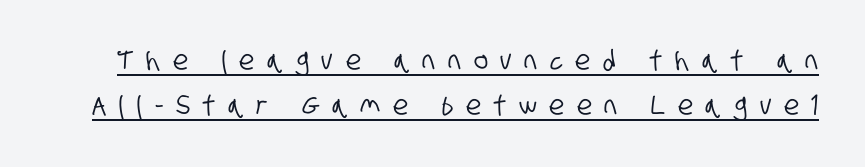
The image shows 27 px text type; set normal line spacing (1.65x), unusually wide letter spacing (+0.47 em), underlined.
